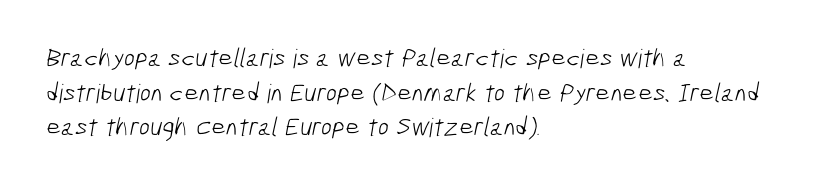
{"bold": "no", "underline": "no", "align": "left", "line_spacing": "normal", "line_spacing_ratio": 1.33, "letter_spacing": "normal", "letter_spacing_em": 0.0, "glyph_px": 26}
